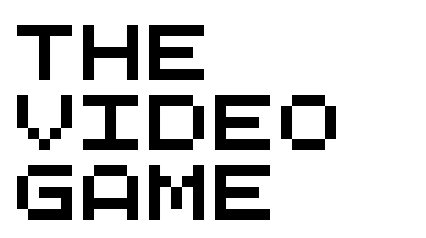
{"serif": "no", "width": "wide", "stroke_contrast": "medium", "x_height": "large", "monospaced": "yes", "underline": "no", "align": "left", "line_spacing": "normal", "line_spacing_ratio": 1.27, "letter_spacing": "normal", "letter_spacing_em": 0.0, "glyph_px": 55}
